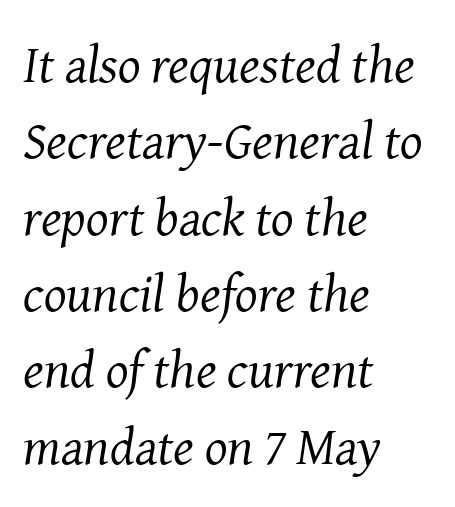
Q: Is the text bold? A: No.
Q: Is the text italic (slanted)? A: Yes, it leans right by about 8 degrees.
Q: Is the typeface a serif or a sans-serif typeface? A: Serif.
Q: Is the text underlined? A: No.
Q: How is the paragraph aligned? A: Left-aligned.
Q: Is the spacing between letters normal or unusually wide? A: Normal.
Q: Is the spacing between lines tight, normal or loose? A: Normal.
Q: Width (condensed, normal, or wide)? A: Normal.
Q: Stroke contrast? A: Medium.
Q: x-height? A: Medium.
Q: Monospaced? A: No.
